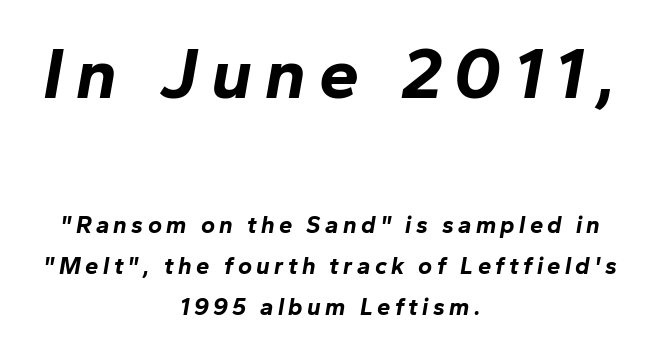
{"italic": "yes", "lean": "right", "slant_degrees": 10, "bold": "yes", "weight": "bold", "width": "normal", "stroke_contrast": "low", "x_height": "medium", "monospaced": "no", "underline": "no", "align": "center", "line_spacing_ratio": 1.71, "larger_block": "first", "size_ratio": 3.0, "glyph_px": 72}
